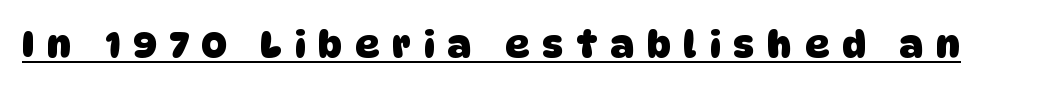
The image shows 37 px heavy sans-serif type; set unusually wide letter spacing (+0.36 em), underlined; low stroke contrast and a large x-height.
